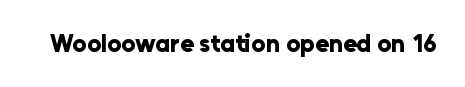
Q: Is the text bold? A: Yes.
Q: Is the text italic (slanted)? A: No, it is upright.
Q: Is the text underlined? A: No.
Q: Is the spacing between letters normal or unusually wide? A: Normal.
